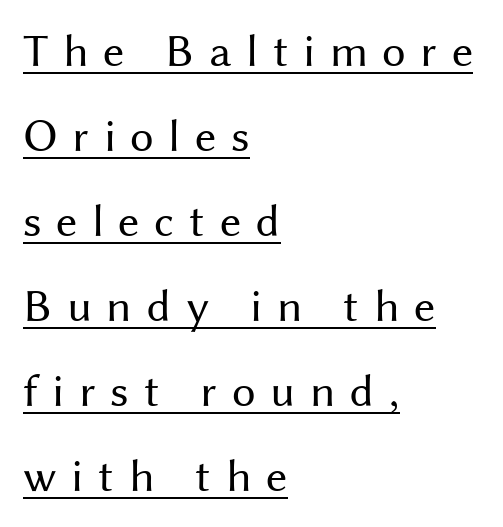
Quick note: not italic, upright. Honestly, the underline is the first thing you notice here. Serifs: no, the terminals of the letterforms are clean. This is not heavy type; no bold has been used. The rendering uses natural spacing where letterforms have individual widths. This sample uses expanded letter spacing, leaving extra air between glyphs.
